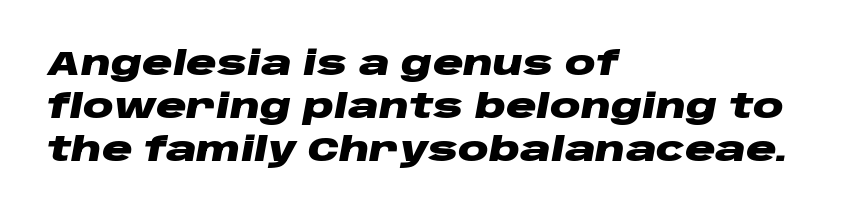
Here the glyphs are tracked normally, forming tight word shapes. Only glyphs here, with clear space below each row. This sample keeps an unexceptional amount of space between lines. Every letter is thick-stroked: bold, no question. Think of a printed novel: that variable character pitch is what you see here. Visually the block forms a straight wall on the left and a jagged coastline on the right.
